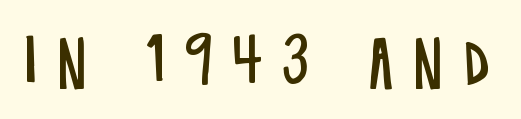
{"serif": "no", "italic": "no", "bold": "no", "weight": "regular", "width": "condensed", "stroke_contrast": "low", "x_height": "large", "monospaced": "no", "underline": "no", "letter_spacing": "wide", "letter_spacing_em": 0.34, "glyph_px": 59}
